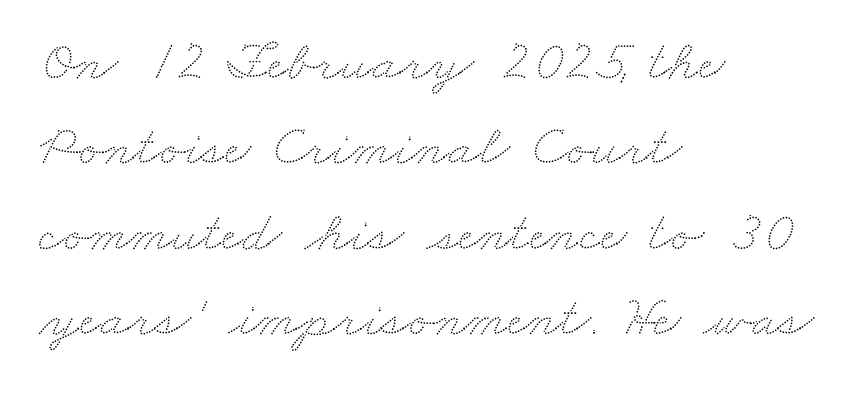
Proportional: the letters do not fall into vertical columns. Spacing between characters is what you'd get straight out of the box. The paragraph has a hard left edge and a soft right edge. Check under the words: just untouched page. Notice how descenders clear the ascenders below comfortably — that's standard leading.
